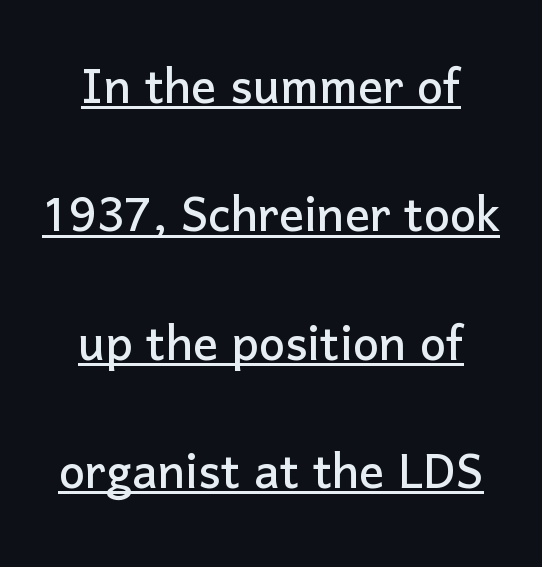
Q: Is the text italic (slanted)? A: No, it is upright.
Q: Is the typeface a serif or a sans-serif typeface? A: Sans-serif.
Q: Is the text underlined? A: Yes.
Q: How is the paragraph aligned? A: Centered.
Q: Is the spacing between letters normal or unusually wide? A: Normal.
Q: Is the spacing between lines tight, normal or loose? A: Loose.
Q: Width (condensed, normal, or wide)? A: Normal.
Q: Stroke contrast? A: Low.
Q: x-height? A: Medium.
Q: Monospaced? A: No.
